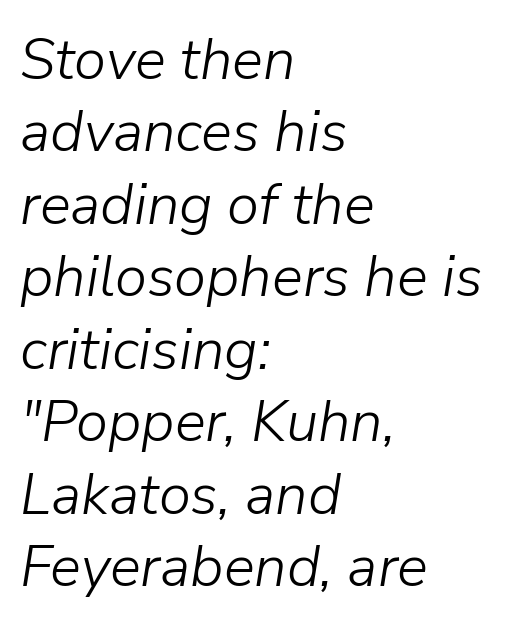
Q: Is the text bold? A: No.
Q: Is the text italic (slanted)? A: Yes, it leans right by about 9 degrees.
Q: Is the text underlined? A: No.
Q: How is the paragraph aligned? A: Left-aligned.
Q: Is the spacing between letters normal or unusually wide? A: Normal.
Q: Is the spacing between lines tight, normal or loose? A: Normal.
Q: Width (condensed, normal, or wide)? A: Normal.
Q: Stroke contrast? A: Low.
Q: x-height? A: Medium.
Q: Monospaced? A: No.
